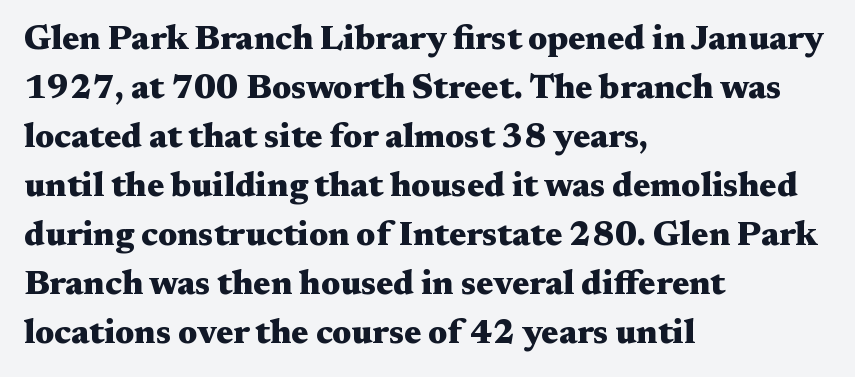
Tracking value appears to be zero — textbook default spacing. This is roman type, the default non-slanted kind. Line spacing here is normal. The passage is arranged the way most books set body copy — flush left. Bold? Absolutely — the strokes are thick and heavy.
